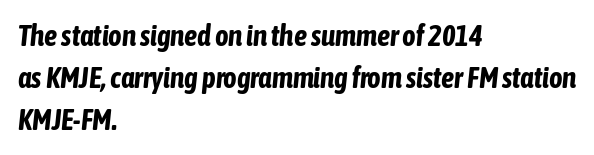
{"italic": "yes", "lean": "right", "slant_degrees": 6, "bold": "yes", "weight": "bold", "width": "condensed", "stroke_contrast": "low", "x_height": "medium", "monospaced": "no", "underline": "no", "align": "left", "line_spacing": "normal", "line_spacing_ratio": 1.44, "letter_spacing": "normal", "letter_spacing_em": 0.0, "glyph_px": 29}
